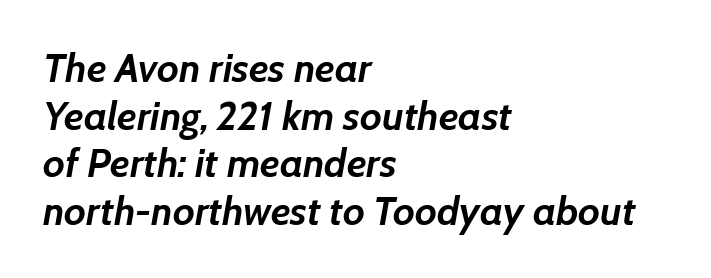
{"italic": "yes", "lean": "right", "slant_degrees": 7, "bold": "yes", "weight": "semibold", "width": "normal", "stroke_contrast": "low", "x_height": "medium", "monospaced": "no", "underline": "no", "align": "left", "line_spacing_ratio": 1.19, "letter_spacing": "normal", "letter_spacing_em": 0.0, "glyph_px": 40}
